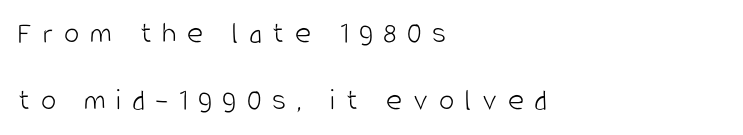
Q: Is the text bold? A: No.
Q: Is the text italic (slanted)? A: No, it is upright.
Q: Is the typeface a serif or a sans-serif typeface? A: Sans-serif.
Q: Is the text underlined? A: No.
Q: How is the paragraph aligned? A: Left-aligned.
Q: Is the spacing between letters normal or unusually wide? A: Unusually wide.
Q: Is the spacing between lines tight, normal or loose? A: Loose.
Q: Width (condensed, normal, or wide)? A: Condensed.
Q: Stroke contrast? A: Low.
Q: x-height? A: Large.
Q: Monospaced? A: No.
